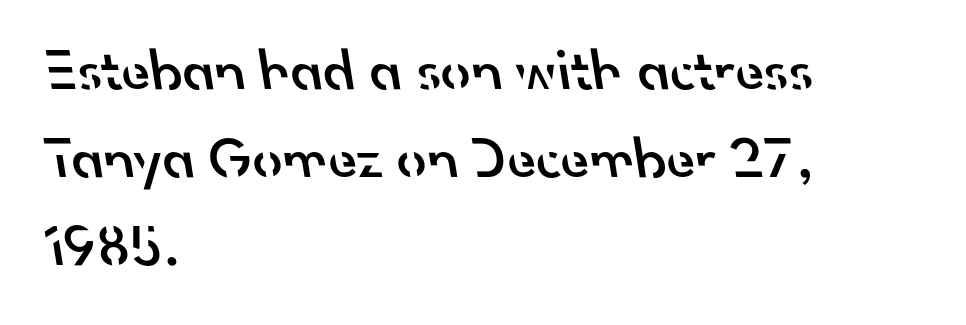
The image shows 59 px semibold sans-serif type; set left-aligned, normal line spacing (1.49x), normal letter spacing, not underlined; low stroke contrast and a small x-height.
